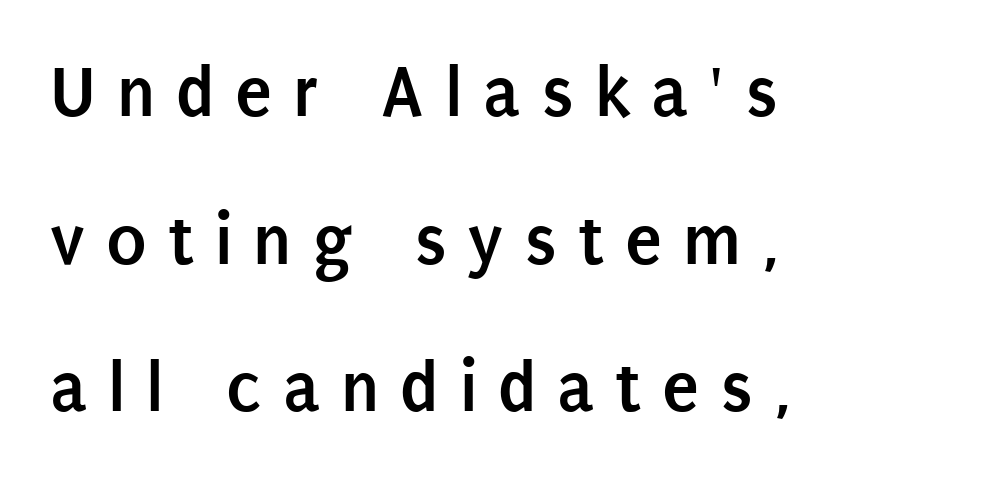
Q: Is the text bold? A: Yes.
Q: Is the text italic (slanted)? A: No, it is upright.
Q: Is the typeface a serif or a sans-serif typeface? A: Sans-serif.
Q: Is the text underlined? A: No.
Q: How is the paragraph aligned? A: Left-aligned.
Q: Is the spacing between letters normal or unusually wide? A: Unusually wide.
Q: Is the spacing between lines tight, normal or loose? A: Loose.
Q: Width (condensed, normal, or wide)? A: Condensed.
Q: Stroke contrast? A: Low.
Q: x-height? A: Large.
Q: Monospaced? A: No.
